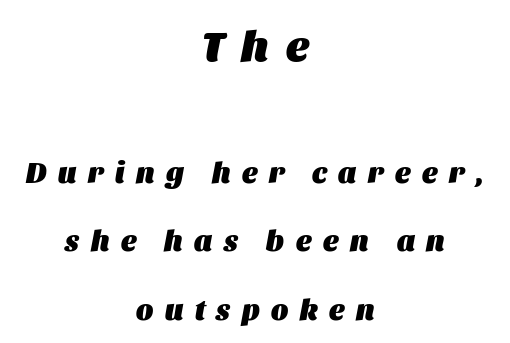
The setting favours the middle, as headings and verse often do. Note: larger setting up top, smaller setting below. Quick note: interline space is abundant. Every character sits at an angle, as italics do.
